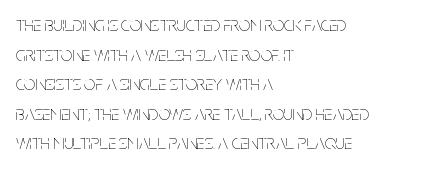
Compared with a typical body face, this is equally light or lighter still. The line texture is even and compact thanks to regular tracking. The space directly below the letters is spotless. Nope, not italic — everything's standing straight.
